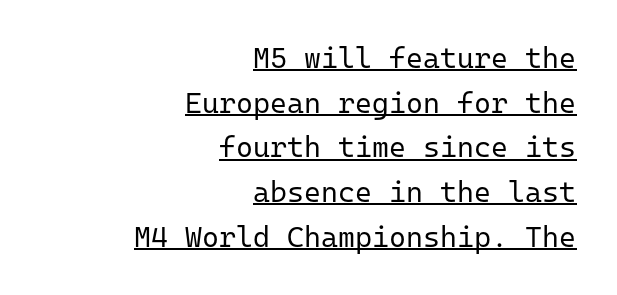
The image shows 29 px regular-weight sans-serif type, upright, monospaced; set right-aligned, normal line spacing (1.54x), normal letter spacing, underlined; low stroke contrast and a medium x-height.
